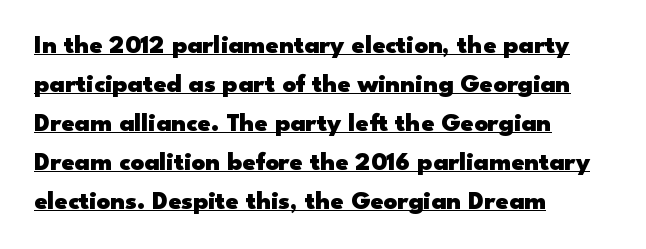
Q: Is the text bold? A: Yes.
Q: Is the text italic (slanted)? A: No, it is upright.
Q: Is the text underlined? A: Yes.
Q: How is the paragraph aligned? A: Left-aligned.
Q: Is the spacing between letters normal or unusually wide? A: Normal.
Q: Is the spacing between lines tight, normal or loose? A: Normal.
